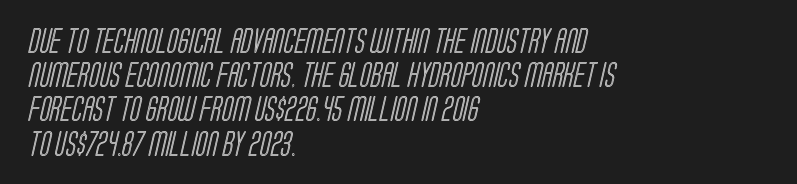
{"underline": "no", "align": "left", "line_spacing": "normal", "line_spacing_ratio": 1.37, "letter_spacing": "normal", "letter_spacing_em": 0.0, "glyph_px": 25}
